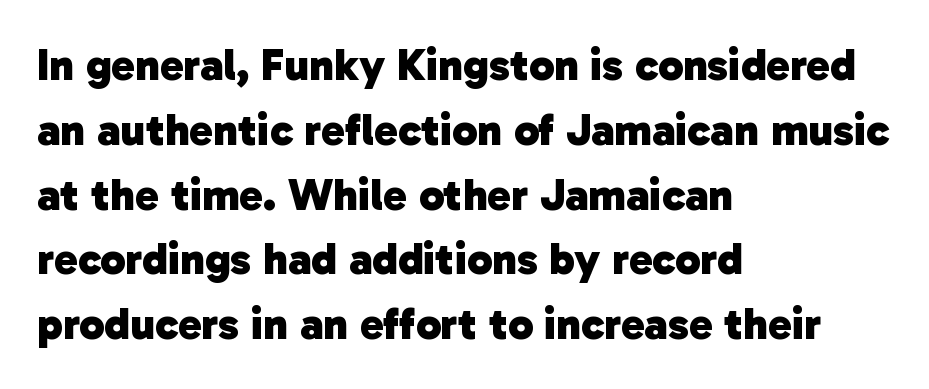
Q: Is the text bold? A: Yes.
Q: Is the typeface a serif or a sans-serif typeface? A: Sans-serif.
Q: Is the text underlined? A: No.
Q: How is the paragraph aligned? A: Left-aligned.
Q: Is the spacing between letters normal or unusually wide? A: Normal.
Q: Is the spacing between lines tight, normal or loose? A: Normal.
Q: Width (condensed, normal, or wide)? A: Normal.
Q: Stroke contrast? A: Low.
Q: x-height? A: Medium.
Q: Monospaced? A: No.
